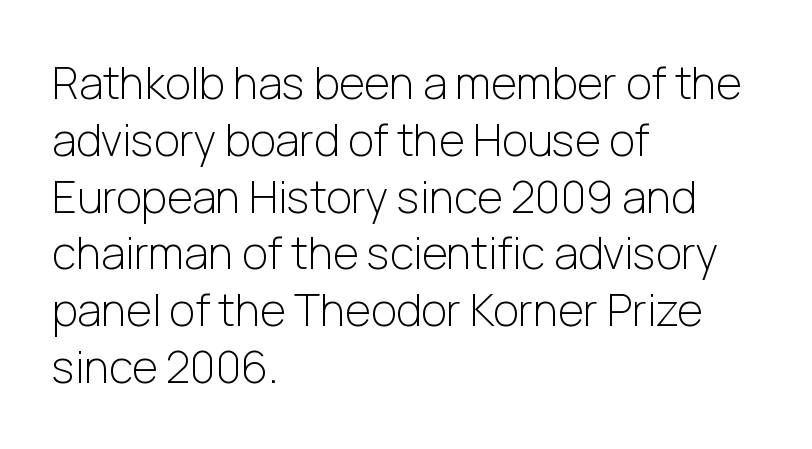
This is not heavy type; no bold has been used. The rendering shows plain stroke endings on the letterforms — a sans-serif design. Notice how descenders clear the ascenders below comfortably — that's standard leading. You could not count columns in this text — the font is proportionally spaced.
